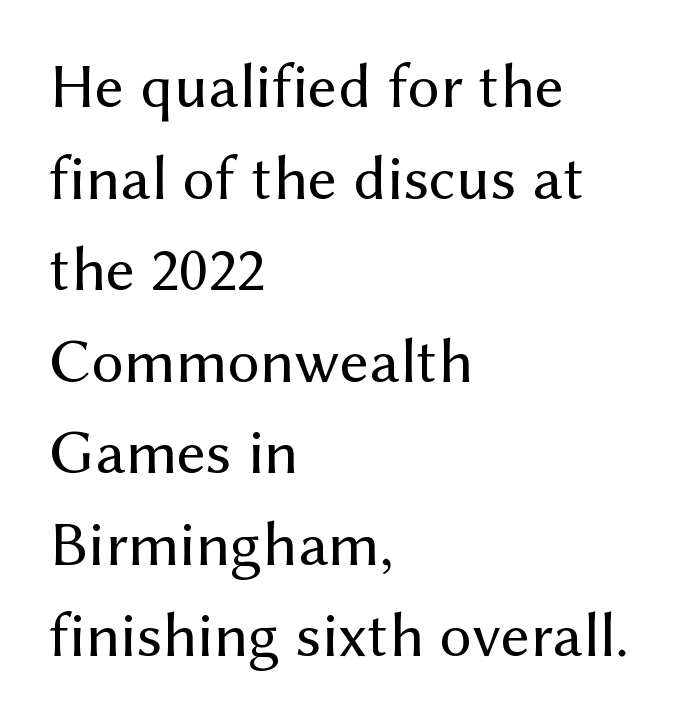
This sample uses a sans-serif face. The lines sit at an ordinary, default distance from one another. Does extra space separate the letters? No, they use regular spacing. The rendering anchors every line to the left-hand side. Descender tails drop into unmarked territory.
